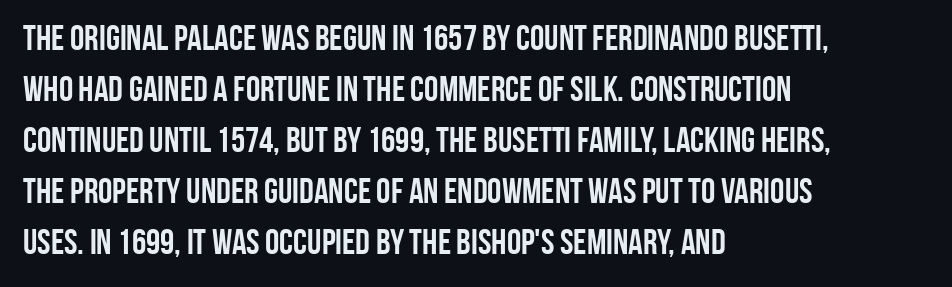
Q: Is the text bold? A: Yes.
Q: Is the text italic (slanted)? A: No, it is upright.
Q: Is the typeface a serif or a sans-serif typeface? A: Sans-serif.
Q: Is the text underlined? A: No.
Q: How is the paragraph aligned? A: Left-aligned.
Q: Is the spacing between letters normal or unusually wide? A: Normal.
Q: Is the spacing between lines tight, normal or loose? A: Normal.
Q: Width (condensed, normal, or wide)? A: Condensed.
Q: Stroke contrast? A: Low.
Q: x-height? A: Large.
Q: Monospaced? A: No.
